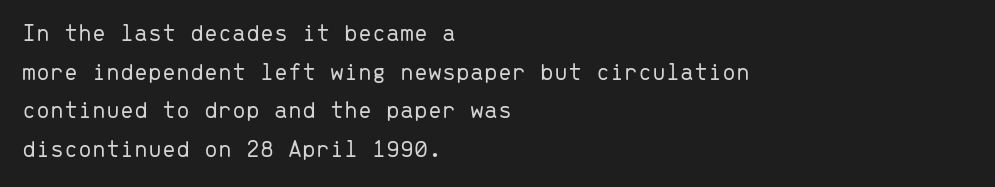
Q: Is the text bold? A: No.
Q: Is the text italic (slanted)? A: No, it is upright.
Q: Is the text underlined? A: No.
Q: How is the paragraph aligned? A: Left-aligned.
Q: Is the spacing between letters normal or unusually wide? A: Normal.
Q: Is the spacing between lines tight, normal or loose? A: Normal.
